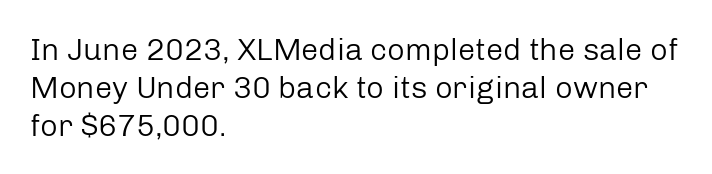
Which margin do the lines hug? The left one — the right edge is uneven. Type style note: lacks serifs. Does the lettering tilt? It doesn't — this is upright. The foot of each line stays bare and open. The horizontal fit of the characters is conventional and even.
